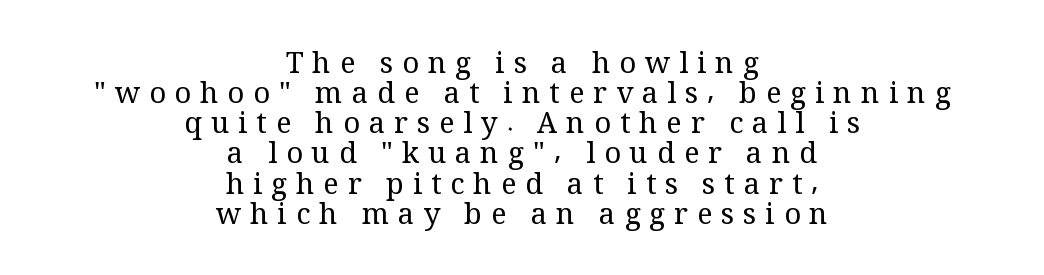
Words float on clear page, feet unadorned. In CSS terms this would be text-align: center. The characters are drawn with everyday or finer stroke widths. A roman cut, with each character standing at attention. Each word looks stretched out because of the extra space between its letters.
